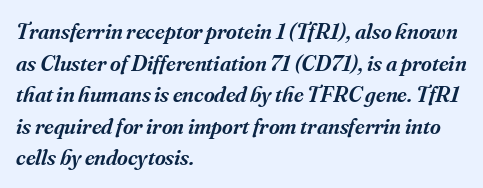
This is oblique type, the kind used for emphasis or titles. Each line starts at the same left margin while the right side varies. Has an underline been added? It has not. The rows are spaced the way most documents space them. Caption: standard tracking, unaltered. A fair bit of extra ink — the face is semibold, not bold.
